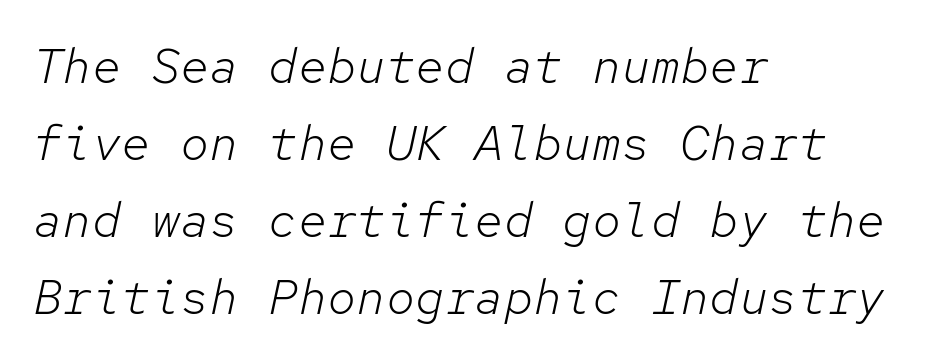
The image shows 49 px light type, italic (leaning right), monospaced; set left-aligned, normal line spacing (1.57x), normal letter spacing, not underlined; low stroke contrast and a medium x-height.
